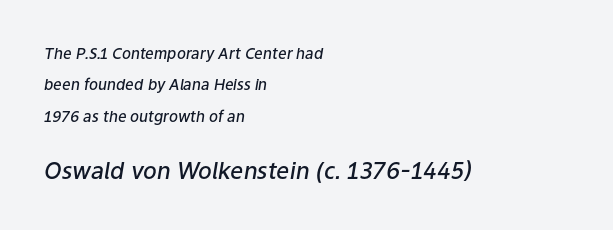
Q: Is the text bold? A: Semi-bold.
Q: Is the text italic (slanted)? A: Yes, it leans right by about 9 degrees.
Q: Is the text underlined? A: No.
Q: How is the paragraph aligned? A: Left-aligned.
Q: Is the spacing between letters normal or unusually wide? A: Normal.
Q: Is the spacing between lines tight, normal or loose? A: Loose.
Q: Which block of text is set in a larger size, the first (top) or the second (bottom)? A: The second (bottom) one.
